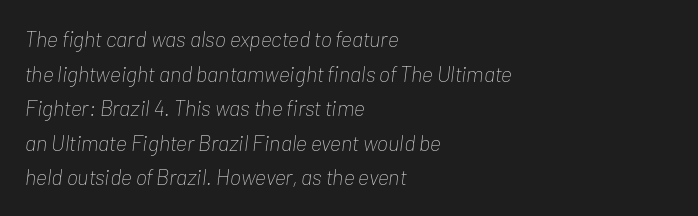
The image shows 22 px text type, italic (leaning right); set left-aligned, normal line spacing (1.57x), normal letter spacing, not underlined.
